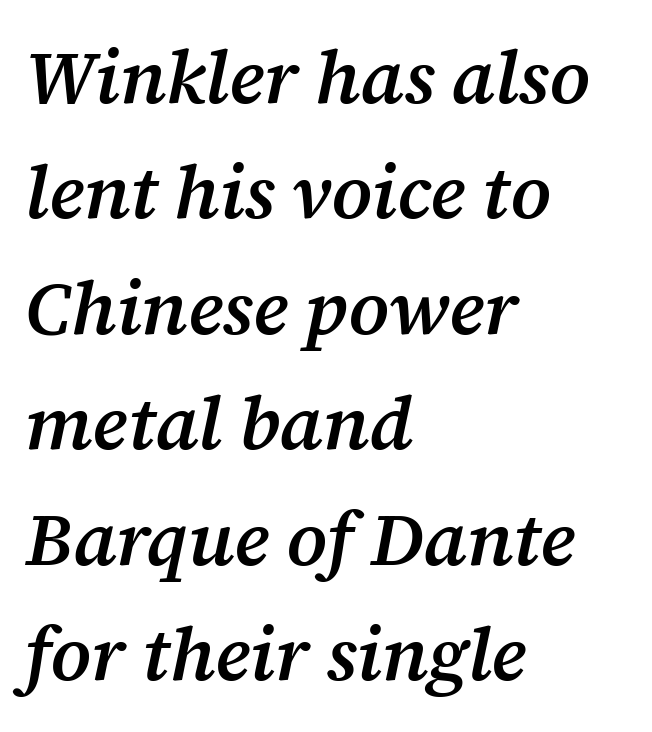
The image shows 75 px semibold serif type, italic (leaning right); set left-aligned, normal line spacing (1.54x), normal letter spacing, not underlined; medium stroke contrast and a medium x-height.
